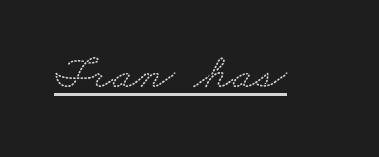
Q: Is the text underlined? A: Yes.
Q: Is the spacing between letters normal or unusually wide? A: Normal.
Q: Width (condensed, normal, or wide)? A: Wide.
Q: Stroke contrast? A: Low.
Q: x-height? A: Small.
Q: Monospaced? A: No.
